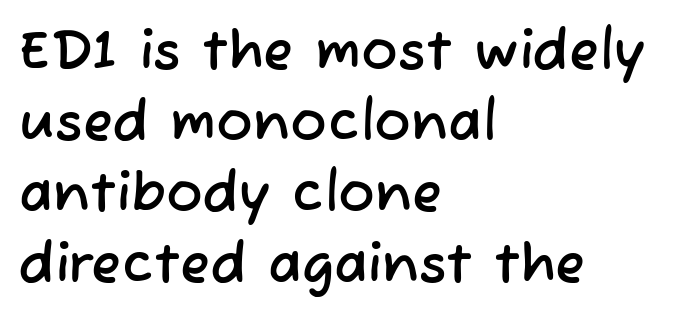
{"serif": "no", "width": "normal", "stroke_contrast": "low", "x_height": "medium", "monospaced": "no", "underline": "no", "align": "left", "line_spacing": "normal", "line_spacing_ratio": 1.29, "letter_spacing": "normal", "letter_spacing_em": 0.0, "glyph_px": 55}
